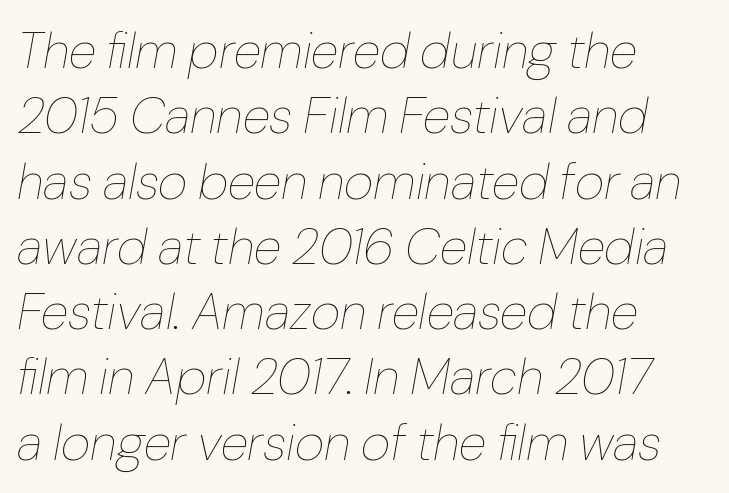
The image shows 51 px thin type, italic (leaning right); set left-aligned, normal line spacing (1.28x), normal letter spacing, not underlined; low stroke contrast and a medium x-height.
